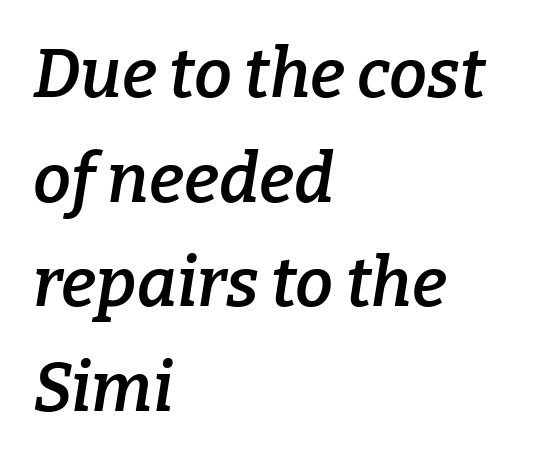
{"serif": "yes", "italic": "yes", "lean": "right", "slant_degrees": 9, "bold": "semi", "weight": "semibold", "width": "normal", "stroke_contrast": "low", "x_height": "medium", "monospaced": "no", "underline": "no", "align": "left", "line_spacing": "normal", "line_spacing_ratio": 1.54, "letter_spacing": "normal", "letter_spacing_em": 0.0, "glyph_px": 68}
